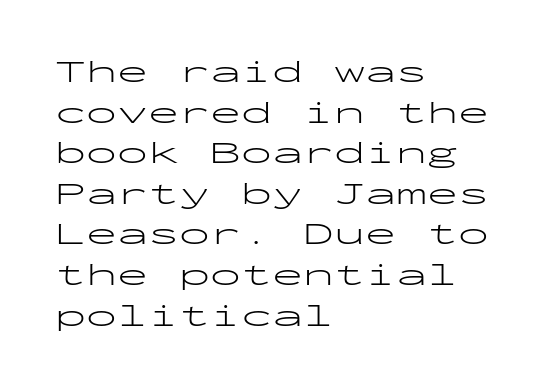
Normally led — the rows are evenly, conventionally spaced. The lettering holds an erect, upright posture throughout. Weight: not bold — regular or lighter. Note the uniform advance width — an 'i' takes as much space as an 'm'. Regarding serifs, this sample does without them.
